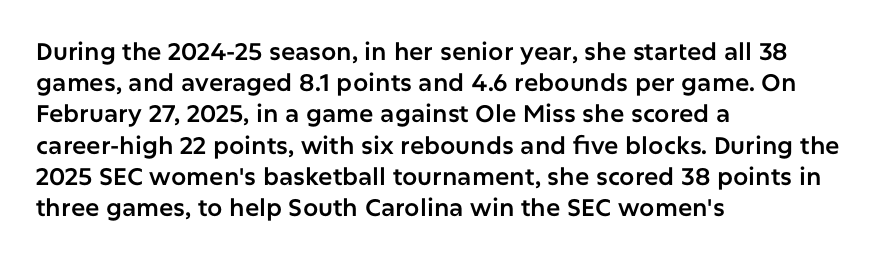
{"italic": "no", "underline": "no", "align": "left", "line_spacing": "normal", "line_spacing_ratio": 1.3, "letter_spacing": "normal", "letter_spacing_em": 0.0, "glyph_px": 24}
